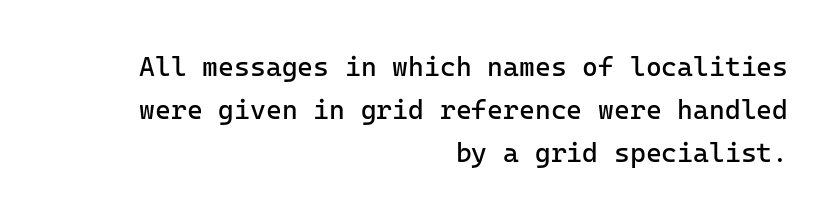
The image shows 27 px text type, upright; set right-aligned, normal line spacing (1.59x), normal letter spacing, not underlined.
